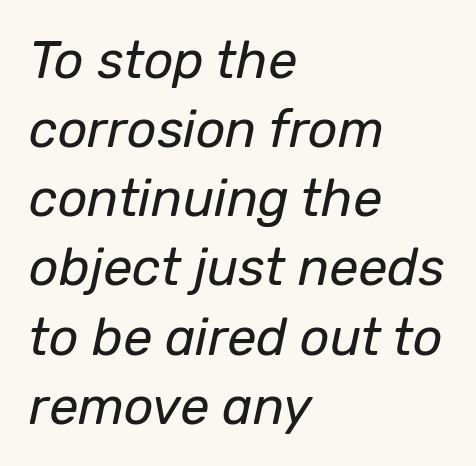
Is there much room between lines? A standard amount, neither cramped nor airy. Is the stroke heavy? The answer is a plain regular-or-lighter. Would a proofreader flag this as italicized? Yes. Teacher's note: observe the even left margin — that is flush-left alignment. How are the letters spaced? Ordinarily, with no added tracking.
